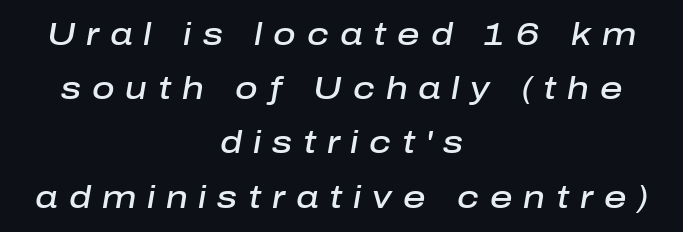
Q: Is the text bold? A: Semi-bold.
Q: Is the text italic (slanted)? A: Yes, it leans right by about 10 degrees.
Q: Is the text underlined? A: No.
Q: How is the paragraph aligned? A: Centered.
Q: Is the spacing between letters normal or unusually wide? A: Unusually wide.
Q: Width (condensed, normal, or wide)? A: Normal.
Q: Stroke contrast? A: Low.
Q: x-height? A: Medium.
Q: Monospaced? A: No.
